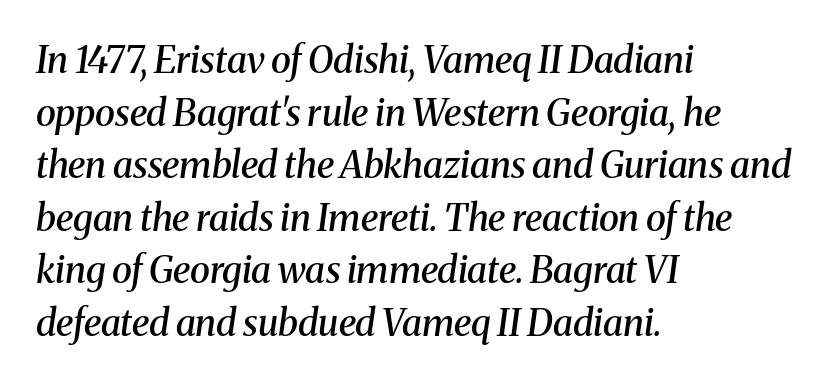
Q: Is the text bold? A: Semi-bold.
Q: Is the text italic (slanted)? A: Yes, it leans right by about 8 degrees.
Q: Is the typeface a serif or a sans-serif typeface? A: Serif.
Q: Is the text underlined? A: No.
Q: How is the paragraph aligned? A: Left-aligned.
Q: Is the spacing between letters normal or unusually wide? A: Normal.
Q: Is the spacing between lines tight, normal or loose? A: Normal.
Q: Width (condensed, normal, or wide)? A: Normal.
Q: Stroke contrast? A: Medium.
Q: x-height? A: Medium.
Q: Monospaced? A: No.
